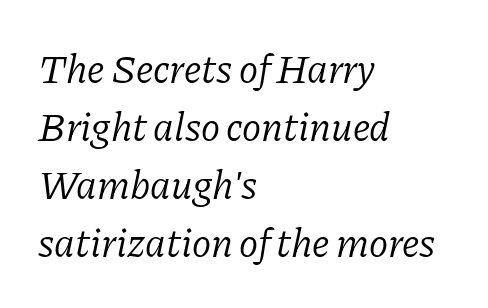
Q: Is the text bold? A: No.
Q: Is the text italic (slanted)? A: Yes, it leans right by about 11 degrees.
Q: Is the typeface a serif or a sans-serif typeface? A: Serif.
Q: Is the text underlined? A: No.
Q: How is the paragraph aligned? A: Left-aligned.
Q: Is the spacing between letters normal or unusually wide? A: Normal.
Q: Is the spacing between lines tight, normal or loose? A: Normal.
Q: Width (condensed, normal, or wide)? A: Normal.
Q: Stroke contrast? A: Low.
Q: x-height? A: Medium.
Q: Monospaced? A: No.
